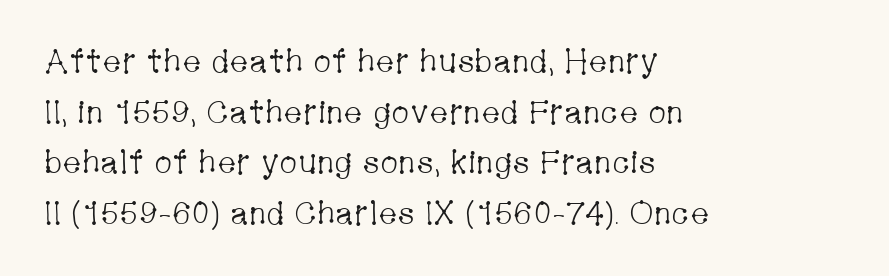
Do the characters align in a grid? No, the font is proportional. Posture: vertical. The letters sit at their default tracking, neither squeezed nor spread. The string is rendered with underlining switched off. In CSS terms this would be text-align: left. A typesetter would label this face a serif.
